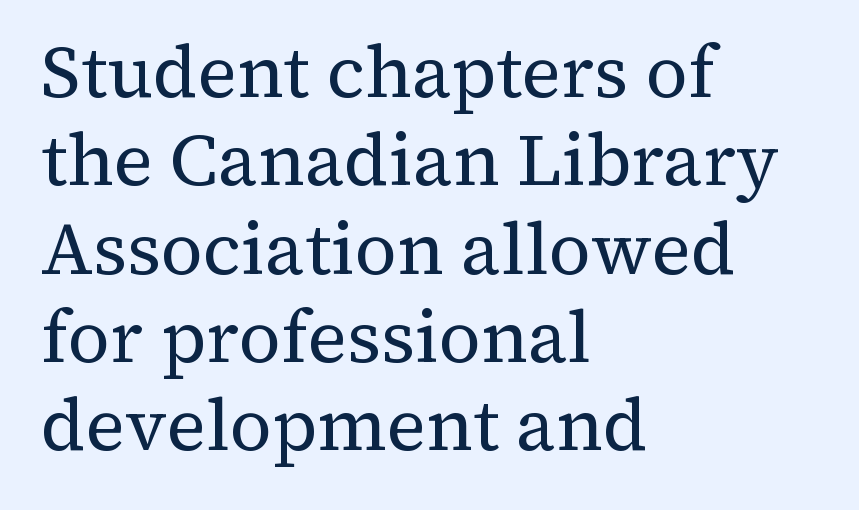
The image shows 73 px regular-weight serif type, upright; set left-aligned, line spacing 1.21x, normal letter spacing, not underlined; medium stroke contrast and a medium x-height.
